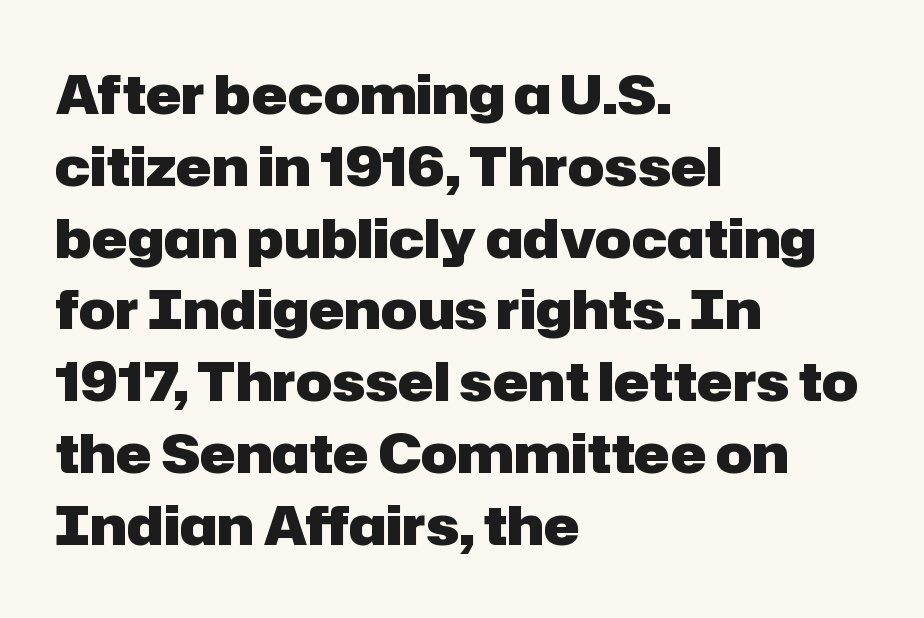
{"serif": "no", "italic": "no", "bold": "yes", "weight": "heavy", "width": "normal", "stroke_contrast": "low", "x_height": "medium", "monospaced": "no", "underline": "no", "align": "left", "line_spacing": "normal", "line_spacing_ratio": 1.33, "letter_spacing": "normal", "letter_spacing_em": 0.0, "glyph_px": 54}
